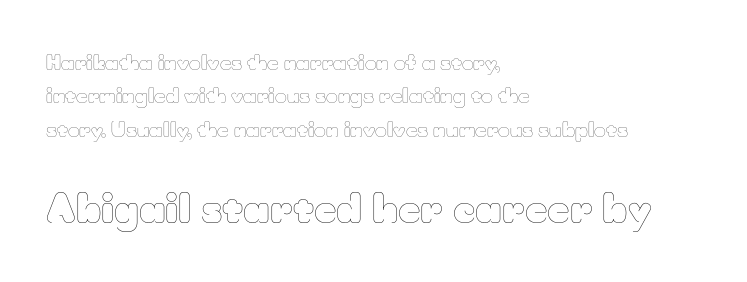
Check the space under the baseline: it is left empty. You could not count columns in this text — the font is proportionally spaced. The lines are quadded left. Normally led — the rows are evenly, conventionally spaced.
